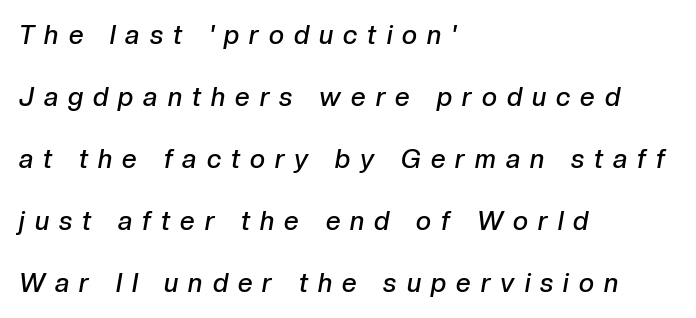
The image shows 26 px text type, italic (leaning right); set left-aligned, loose line spacing (2.38x), unusually wide letter spacing (+0.39 em), not underlined.
